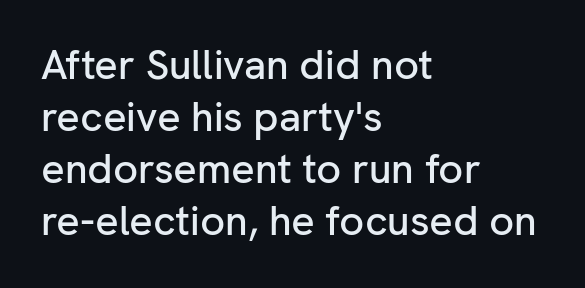
{"serif": "no", "italic": "no", "width": "normal", "stroke_contrast": "low", "x_height": "medium", "monospaced": "no", "underline": "no", "align": "left", "line_spacing": "normal", "line_spacing_ratio": 1.27, "letter_spacing": "normal", "letter_spacing_em": 0.0, "glyph_px": 41}
